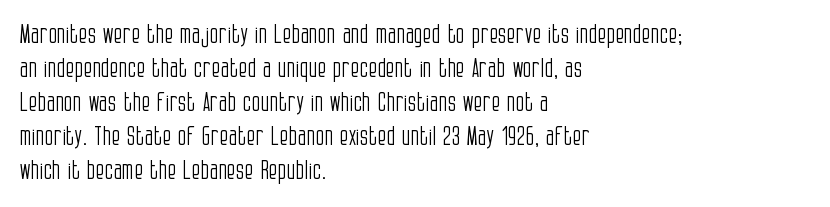
Q: Is the text bold? A: No.
Q: Is the text italic (slanted)? A: No, it is upright.
Q: Is the text underlined? A: No.
Q: How is the paragraph aligned? A: Left-aligned.
Q: Is the spacing between letters normal or unusually wide? A: Normal.
Q: Is the spacing between lines tight, normal or loose? A: Normal.
